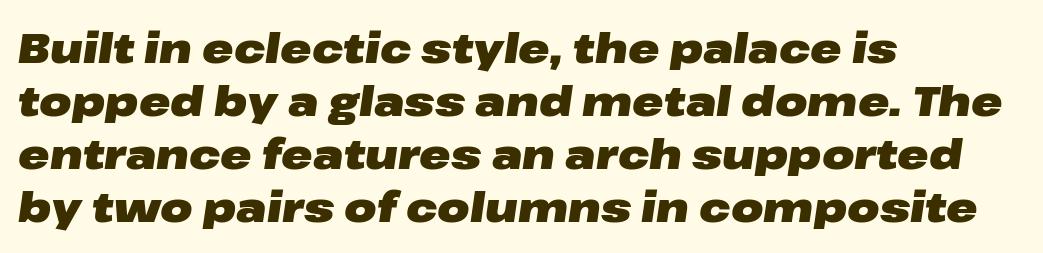
Typographic density is high because the face is bold. Vertically, the passage feels balanced, rows spaced as you'd expect. Tracking value appears to be zero — textbook default spacing. Here the designer chose a conventional face with non-uniform glyph widths.
